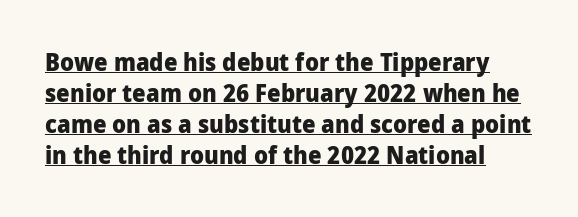
Each line of the rendering has a horizontal stroke beneath the glyphs. Does the lettering tilt? It doesn't — this is upright. Short note: letters normally spaced. The font is running at its bold setting. A typesetter would call this leading conventional body-copy spacing.
